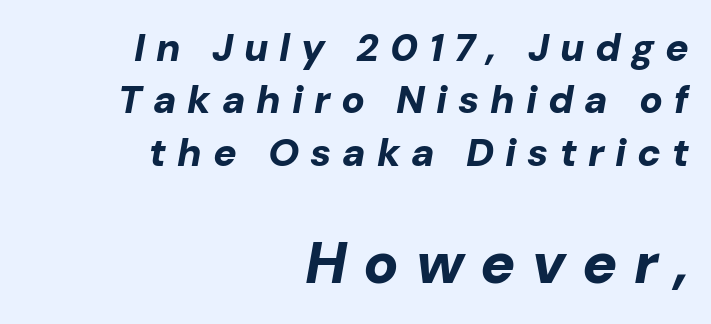
Look at the glyph heights: the lower group is clearly the bigger setting. The text block is weighted toward the right margin, trailing off unevenly leftward. The lettering tilts uniformly, giving the passage an italic look. The strokes are fattened all the way to bold.
